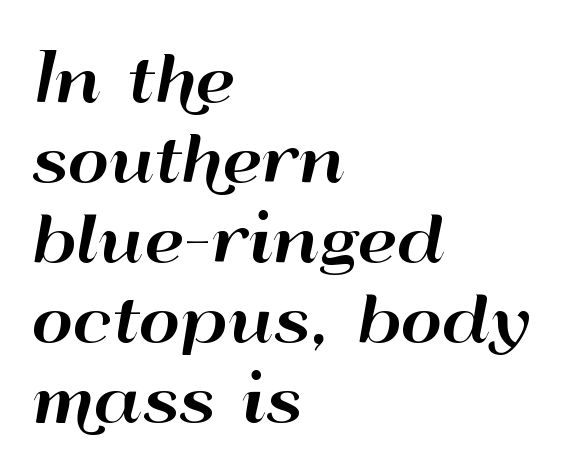
The rendering uses natural spacing where letterforms have individual widths. The face used here is rendered with its standard letterfit. How would I describe the line gaps? Plain and ordinary. To sum up the face: it is a sans, with no serifs.
